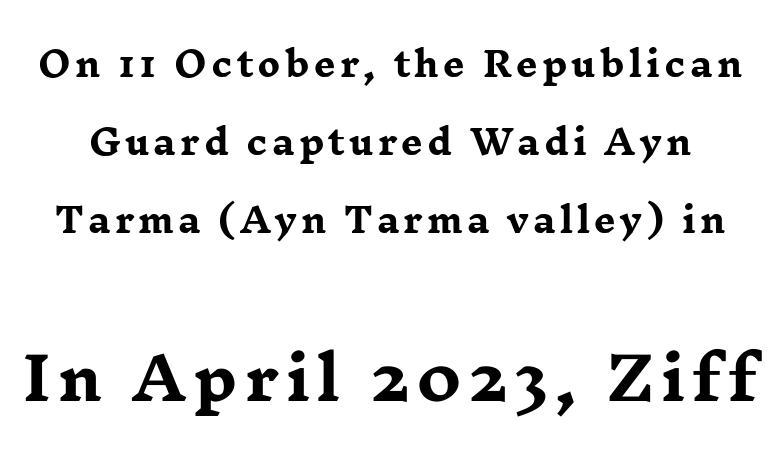
{"serif": "yes", "italic": "no", "bold": "yes", "weight": "heavy", "width": "wide", "stroke_contrast": "low", "x_height": "medium", "monospaced": "no", "underline": "no", "line_spacing": "loose", "line_spacing_ratio": 2.29, "larger_block": "second", "size_ratio": 1.74, "glyph_px": 59}
